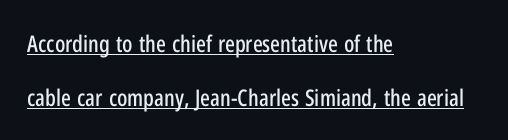
The image shows 23 px text type, upright; set left-aligned, loose line spacing (2.34x), normal letter spacing, underlined.
